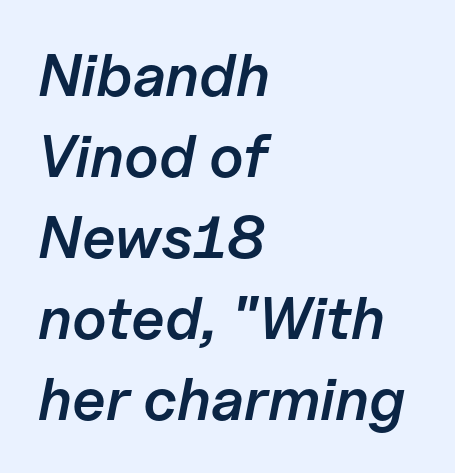
Q: Is the text bold? A: Semi-bold.
Q: Is the text italic (slanted)? A: Yes, it leans right by about 11 degrees.
Q: Is the text underlined? A: No.
Q: How is the paragraph aligned? A: Left-aligned.
Q: Is the spacing between letters normal or unusually wide? A: Normal.
Q: Is the spacing between lines tight, normal or loose? A: Normal.
Q: Width (condensed, normal, or wide)? A: Normal.
Q: Stroke contrast? A: Low.
Q: x-height? A: Medium.
Q: Monospaced? A: No.
